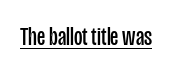
The image shows 26 px text type, upright; set normal letter spacing, underlined.
